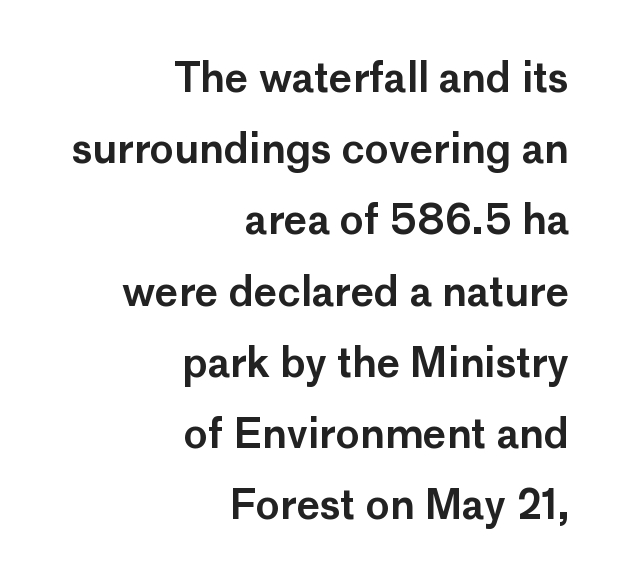
Nope, no serifs anywhere on these letters. Only glyphs here, with clear space below each row. Spacing verdict: proportional, widths tailored to each character. There is no visible air inserted between adjacent glyphs. Short and long lines alike share a common ending point at right.
